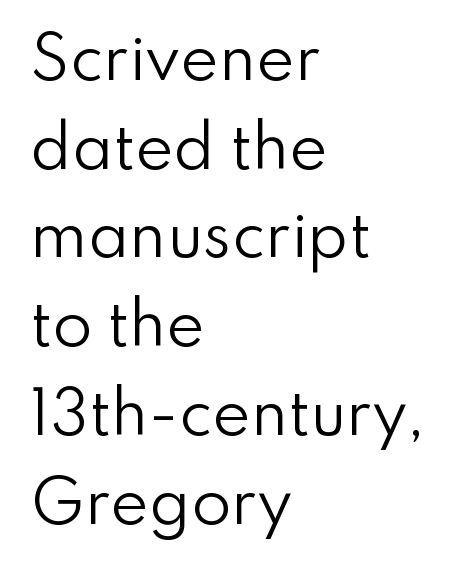
{"serif": "no", "italic": "no", "bold": "no", "weight": "regular", "width": "normal", "stroke_contrast": "low", "x_height": "small", "monospaced": "no", "underline": "no", "align": "left", "line_spacing": "normal", "line_spacing_ratio": 1.53, "letter_spacing": "normal", "letter_spacing_em": 0.0, "glyph_px": 58}
